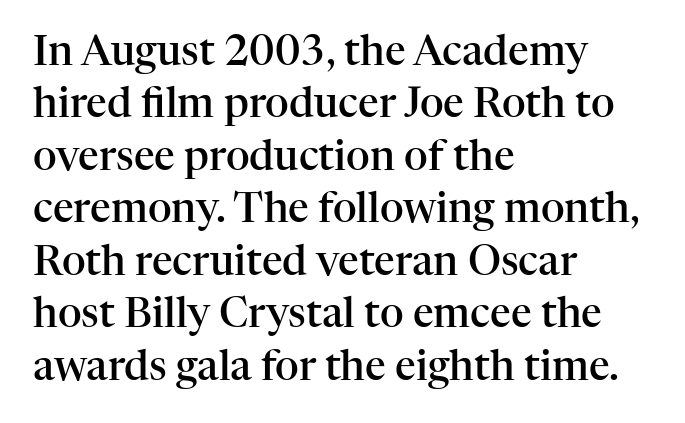
Notice how the passage keeps a crisp vertical edge on the left only. Each letter keeps its own natural width here, so spacing adapts to shape. Honestly, the letter spacing is just normal — you wouldn't notice it. Interline gaps are of average width in this sample.
